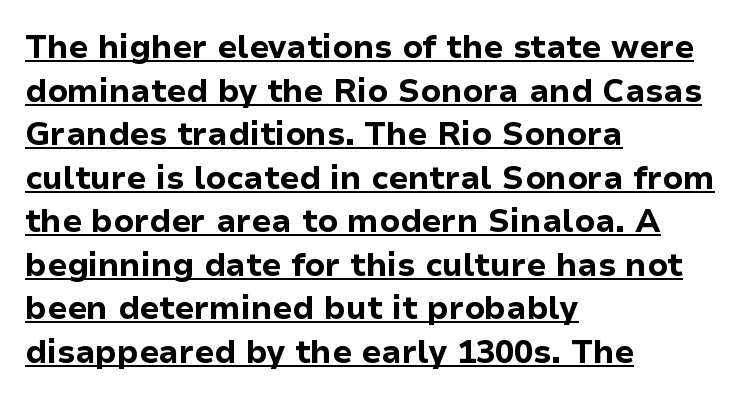
The paragraph shown leans on its left margin. A typesetter would call this proportional, since set widths differ per character. This block has exactly the height ordinary leading produces. Letterform terminals end flat and unadorned throughout the passage. Thick stems and heavy bowls — unmistakably bold.
